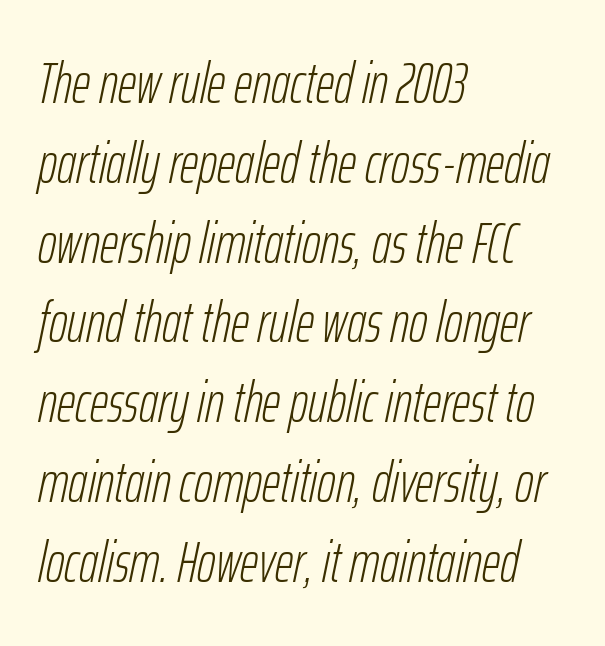
Q: Is the text bold? A: No.
Q: Is the text italic (slanted)? A: Yes, it leans right by about 12 degrees.
Q: Is the text underlined? A: No.
Q: How is the paragraph aligned? A: Left-aligned.
Q: Is the spacing between letters normal or unusually wide? A: Normal.
Q: Is the spacing between lines tight, normal or loose? A: Normal.
Q: Width (condensed, normal, or wide)? A: Condensed.
Q: Stroke contrast? A: Low.
Q: x-height? A: Medium.
Q: Monospaced? A: No.
